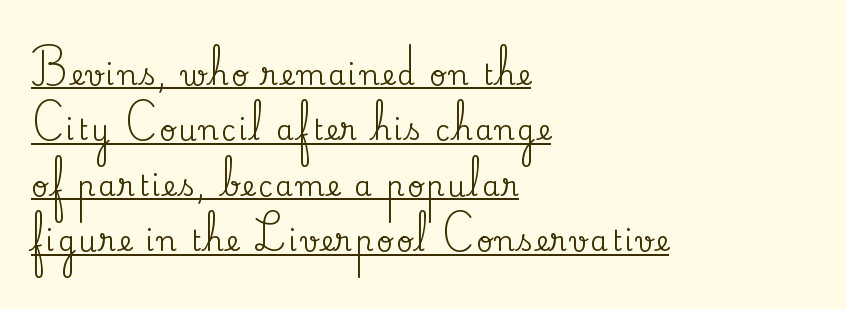
Q: Is the text italic (slanted)? A: No, it is upright.
Q: Is the typeface a serif or a sans-serif typeface? A: Serif.
Q: Is the text underlined? A: Yes.
Q: How is the paragraph aligned? A: Left-aligned.
Q: Is the spacing between lines tight, normal or loose? A: Loose.
Q: Width (condensed, normal, or wide)? A: Normal.
Q: Stroke contrast? A: Medium.
Q: x-height? A: Small.
Q: Monospaced? A: No.
